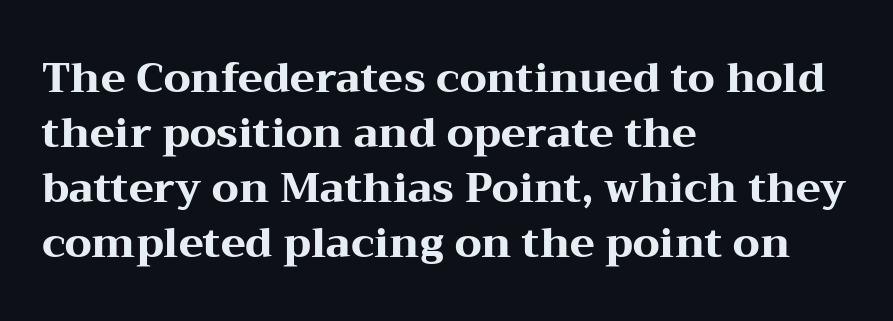
{"serif": "yes", "italic": "no", "bold": "yes", "weight": "heavy", "width": "wide", "stroke_contrast": "medium", "x_height": "medium", "monospaced": "no", "underline": "no", "align": "left", "line_spacing": "normal", "line_spacing_ratio": 1.34, "letter_spacing": "normal", "letter_spacing_em": 0.0, "glyph_px": 41}
